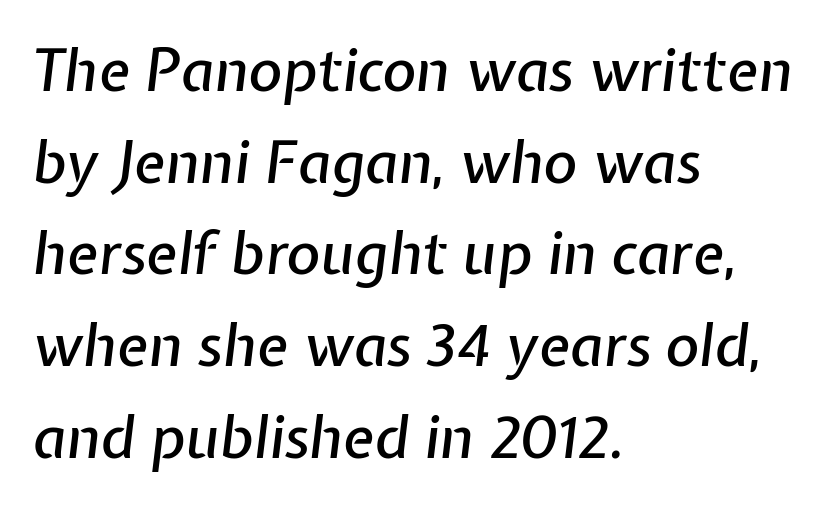
The image shows 58 px text type, italic (leaning right); set left-aligned, normal line spacing (1.58x), normal letter spacing, not underlined; low stroke contrast and a medium x-height.
